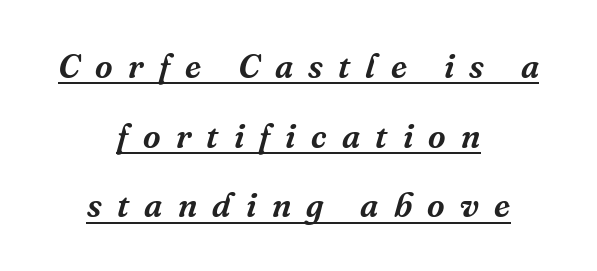
{"serif": "yes", "italic": "yes", "lean": "right", "slant_degrees": 16, "width": "normal", "stroke_contrast": "medium", "x_height": "medium", "monospaced": "no", "underline": "yes", "align": "center", "line_spacing": "loose", "line_spacing_ratio": 2.05, "letter_spacing": "wide", "letter_spacing_em": 0.45, "glyph_px": 34}
